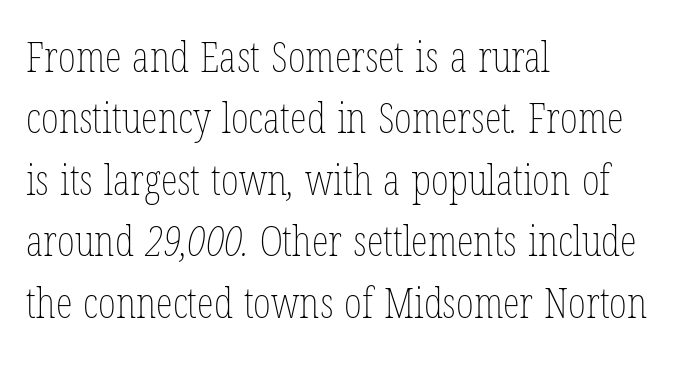
Q: Is the text bold? A: No.
Q: Is the text underlined? A: No.
Q: How is the paragraph aligned? A: Left-aligned.
Q: Is the spacing between letters normal or unusually wide? A: Normal.
Q: Is the spacing between lines tight, normal or loose? A: Normal.
Q: Width (condensed, normal, or wide)? A: Condensed.
Q: Stroke contrast? A: Low.
Q: x-height? A: Medium.
Q: Monospaced? A: No.
